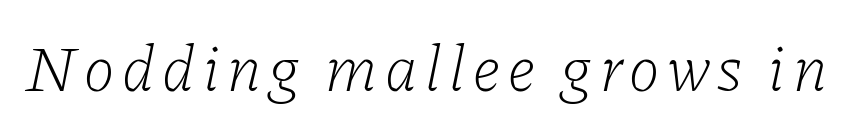
What kind of face is this? One with serifs. The lettering tilts uniformly, giving the passage an italic look. Is the stroke heavy? The answer is a plain regular-or-lighter. Think of a printed novel: that variable character pitch is what you see here.
